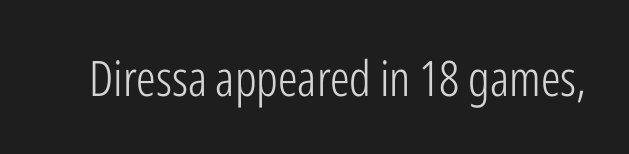
Q: Is the text bold? A: No.
Q: Is the text italic (slanted)? A: No, it is upright.
Q: Is the typeface a serif or a sans-serif typeface? A: Sans-serif.
Q: Is the text underlined? A: No.
Q: Is the spacing between letters normal or unusually wide? A: Normal.
Q: Width (condensed, normal, or wide)? A: Condensed.
Q: Stroke contrast? A: Low.
Q: x-height? A: Medium.
Q: Monospaced? A: No.
